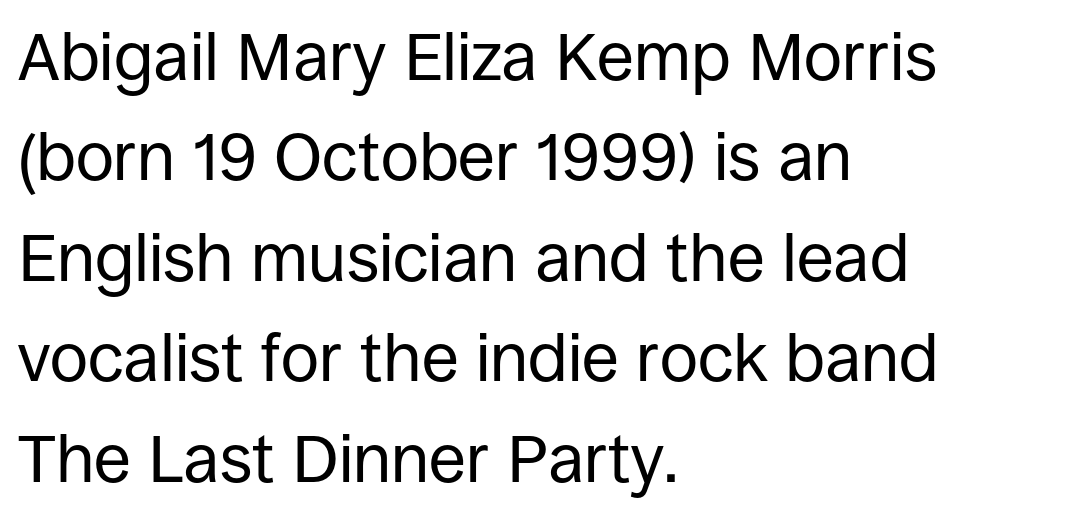
{"serif": "no", "italic": "no", "bold": "no", "weight": "regular", "width": "normal", "stroke_contrast": "low", "x_height": "large", "monospaced": "no", "underline": "no", "align": "left", "line_spacing": "normal", "line_spacing_ratio": 1.5, "letter_spacing": "normal", "letter_spacing_em": 0.0, "glyph_px": 67}
